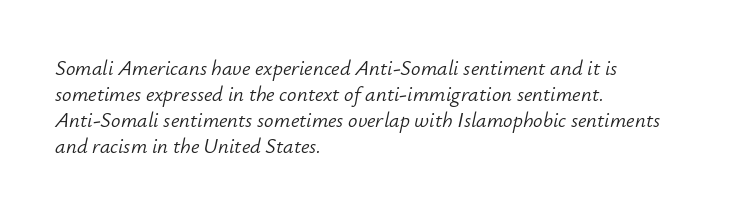
The font's italic variant was chosen for this text. Decoration check: the copy has no underline. The font sits on the lighter half of the weight spectrum, regular included. The ragged edge is on the right, which tells us the setting is flush left. The rendering keeps characters at their native spacing.
